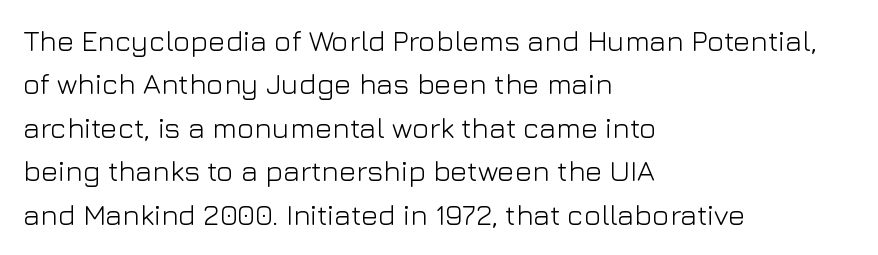
These glyphs show unthickened strokes, regular width or finer. Check where the strokes stop: nothing finishes them off — pure sans. Is this a fixed-width face? No — the glyphs have proportional, varying widths. Horizontally, the lines are justified to the leading edge only. Descenders are the only things crossing below the line.
